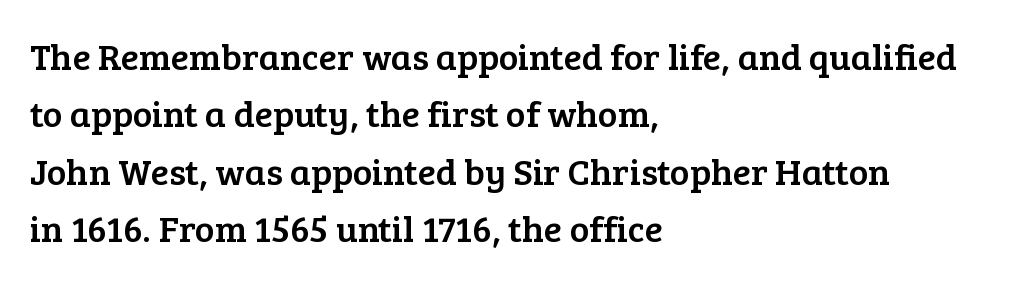
The text block is weighted toward the left margin, trailing off unevenly rightward. The rendering uses natural spacing where letterforms have individual widths. Type without underlining. Posture: upright roman. How would I describe the line gaps? Plain and ordinary.
